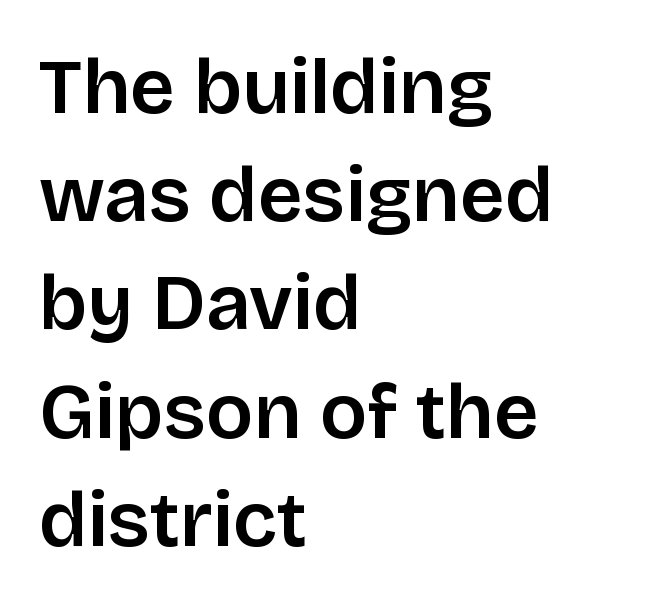
The image shows 79 px semibold sans-serif type, upright; set left-aligned, normal line spacing (1.37x), normal letter spacing, not underlined; low stroke contrast and a large x-height.
